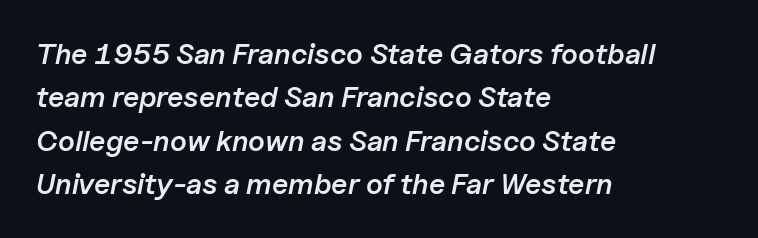
Quick note: underline off. The lines sit at an ordinary, default distance from one another. Caption: multi-line text, flush left, ragged right. The strokes are fattened partway — semibold, not bold.
